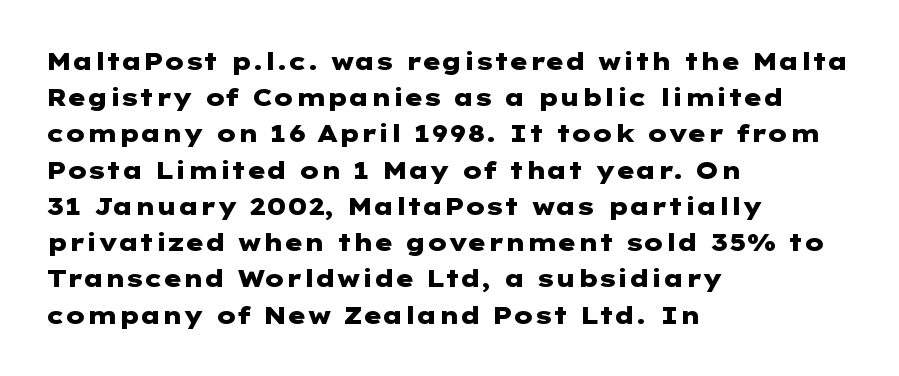
Q: Is the text bold? A: Yes.
Q: Is the text italic (slanted)? A: No, it is upright.
Q: Is the text underlined? A: No.
Q: How is the paragraph aligned? A: Left-aligned.
Q: Is the spacing between letters normal or unusually wide? A: Normal.
Q: Is the spacing between lines tight, normal or loose? A: Normal.
